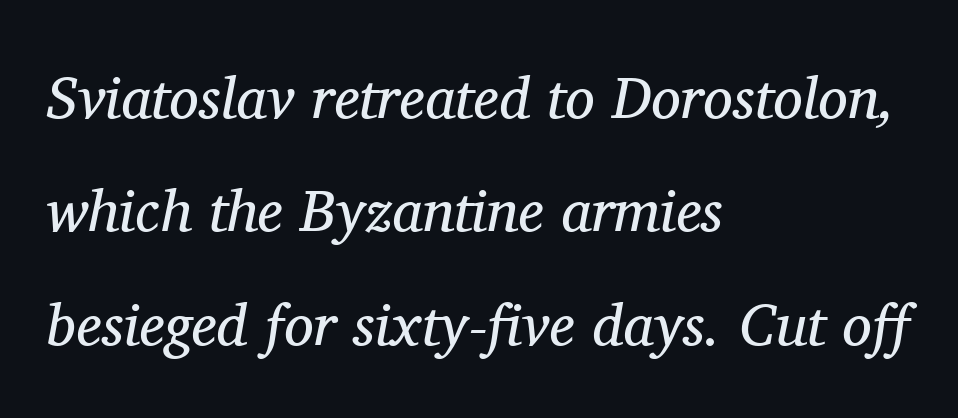
Q: Is the text bold? A: No.
Q: Is the text italic (slanted)? A: Yes, it leans right by about 11 degrees.
Q: Is the typeface a serif or a sans-serif typeface? A: Serif.
Q: Is the text underlined? A: No.
Q: How is the paragraph aligned? A: Left-aligned.
Q: Is the spacing between letters normal or unusually wide? A: Normal.
Q: Is the spacing between lines tight, normal or loose? A: Loose.
Q: Width (condensed, normal, or wide)? A: Normal.
Q: Stroke contrast? A: Medium.
Q: x-height? A: Medium.
Q: Monospaced? A: No.
